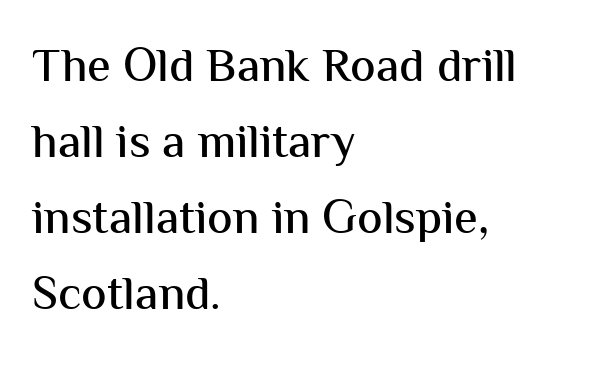
{"serif": "no", "italic": "no", "width": "normal", "stroke_contrast": "medium", "x_height": "medium", "monospaced": "no", "underline": "no", "align": "left", "line_spacing": "normal", "line_spacing_ratio": 1.58, "letter_spacing": "normal", "letter_spacing_em": 0.0, "glyph_px": 48}
